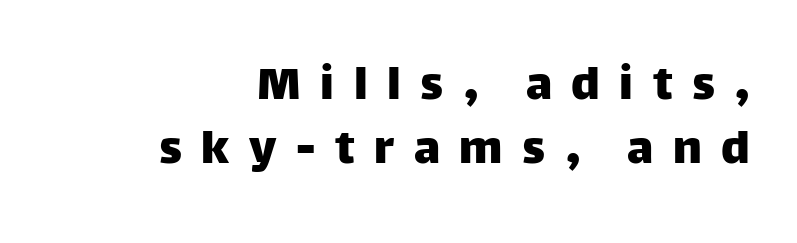
{"serif": "no", "italic": "no", "width": "normal", "stroke_contrast": "low", "x_height": "large", "monospaced": "no", "underline": "no", "align": "right", "line_spacing_ratio": 1.21, "letter_spacing": "wide", "letter_spacing_em": 0.37, "glyph_px": 53}
